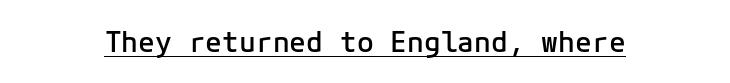
{"serif": "no", "italic": "no", "bold": "semi", "weight": "semibold", "width": "normal", "stroke_contrast": "low", "x_height": "medium", "underline": "yes", "letter_spacing": "normal", "letter_spacing_em": 0.0, "glyph_px": 28}
